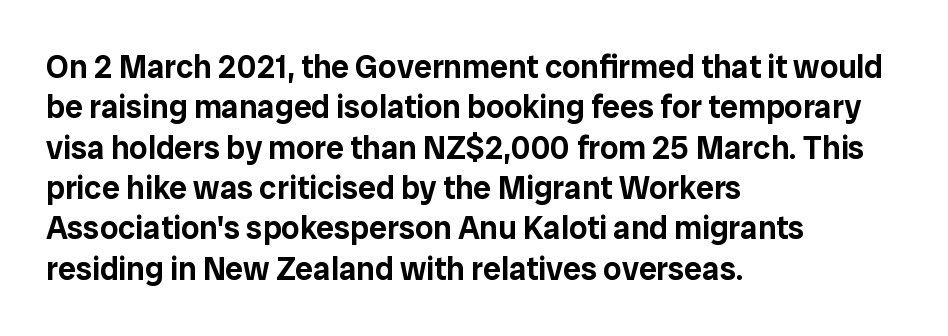
The passage shown is typeset with a sans-serif family. The strip under each line holds only bare page. Regarding leading, the lines here are spaced in the standard way. Looks like regular typesetting: each glyph gets only the width it needs. Left-aligned paragraph, ragged on the right. Upright lettering throughout.
